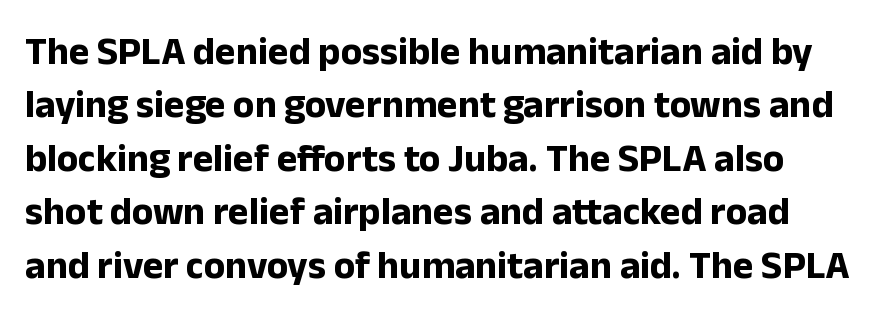
The image shows 39 px bold sans-serif type, upright; set normal line spacing (1.37x), normal letter spacing, not underlined; low stroke contrast and a medium x-height.
